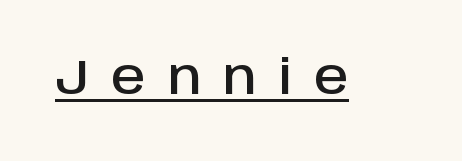
Spacing verdict: proportional, widths tailored to each character. Substantial extra tracking has been applied to these lines. Is there any slant? The stems are plumb. Decoration check: the copy is underlined.
